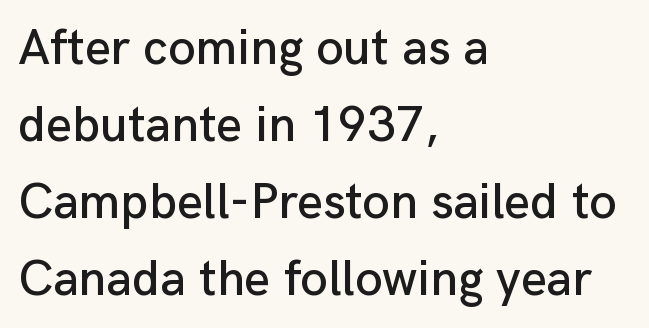
{"serif": "no", "italic": "no", "width": "normal", "stroke_contrast": "low", "x_height": "medium", "monospaced": "no", "underline": "no", "align": "left", "line_spacing": "normal", "line_spacing_ratio": 1.54, "letter_spacing": "normal", "letter_spacing_em": 0.0, "glyph_px": 50}
